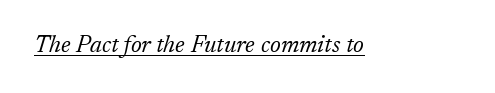
Q: Is the text bold? A: No.
Q: Is the text italic (slanted)? A: Yes, it leans right by about 17 degrees.
Q: Is the text underlined? A: Yes.
Q: Is the spacing between letters normal or unusually wide? A: Normal.
